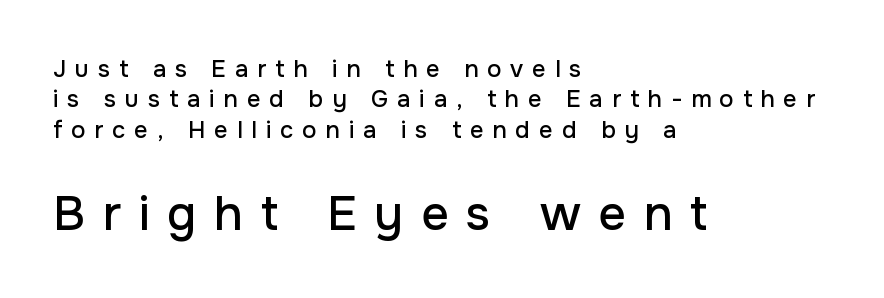
The image shows 48 px sans-serif type, upright; set left-aligned, normal line spacing (1.27x), unusually wide letter spacing (+0.37 em), not underlined; the second (bottom) block is 2.0x larger; low stroke contrast and a medium x-height.
